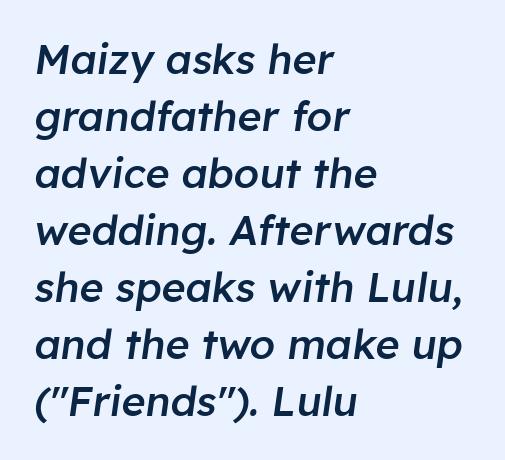
Q: Is the text bold? A: Semi-bold.
Q: Is the text italic (slanted)? A: Yes, it leans right by about 8 degrees.
Q: Is the text underlined? A: No.
Q: How is the paragraph aligned? A: Left-aligned.
Q: Is the spacing between letters normal or unusually wide? A: Normal.
Q: Is the spacing between lines tight, normal or loose? A: Normal.
Q: Width (condensed, normal, or wide)? A: Normal.
Q: Stroke contrast? A: Low.
Q: x-height? A: Medium.
Q: Monospaced? A: No.
